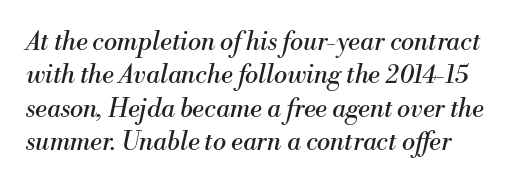
The image shows 25 px text type, italic (leaning right); set normal line spacing (1.34x), normal letter spacing, not underlined.
